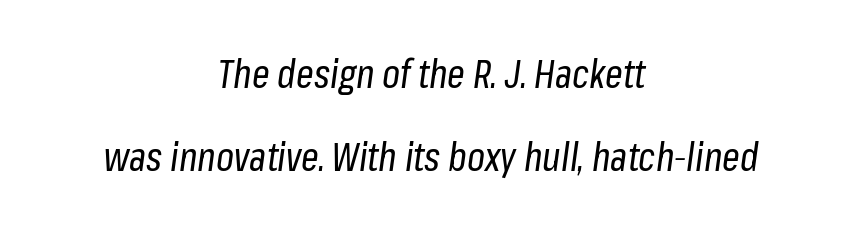
{"italic": "yes", "lean": "right", "slant_degrees": 8, "bold": "no", "weight": "regular", "width": "condensed", "stroke_contrast": "low", "x_height": "medium", "monospaced": "no", "underline": "no", "align": "center", "line_spacing": "loose", "line_spacing_ratio": 2.13, "letter_spacing": "normal", "letter_spacing_em": 0.0, "glyph_px": 39}
